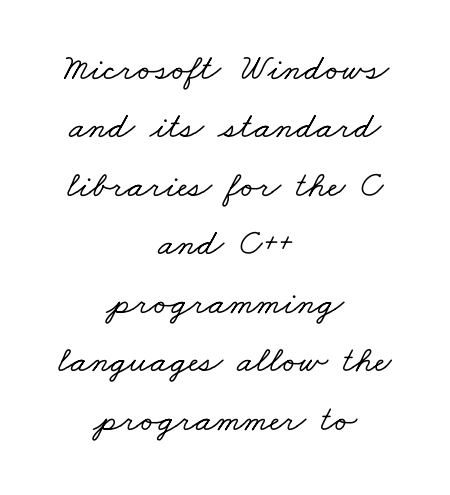
These lines are centered, leaving both edges ragged. Regarding serifs, this sample has them. Varying glyph widths throughout — classic text-font behaviour. The rendering keeps characters at their native spacing. Quick note: underline off.
